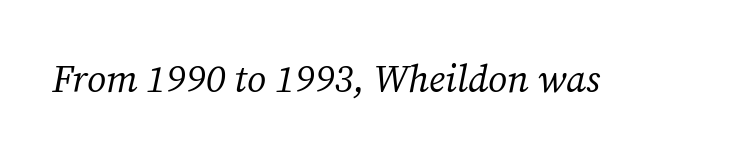
Q: Is the text bold? A: No.
Q: Is the text italic (slanted)? A: Yes, it leans right by about 12 degrees.
Q: Is the typeface a serif or a sans-serif typeface? A: Serif.
Q: Is the text underlined? A: No.
Q: Is the spacing between letters normal or unusually wide? A: Normal.
Q: Width (condensed, normal, or wide)? A: Normal.
Q: Stroke contrast? A: Medium.
Q: x-height? A: Medium.
Q: Monospaced? A: No.
